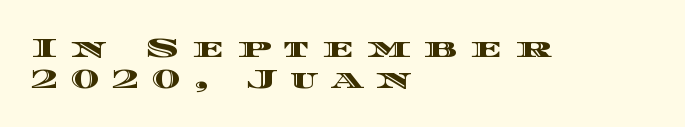
Q: Is the text italic (slanted)? A: No, it is upright.
Q: Is the text underlined? A: No.
Q: How is the paragraph aligned? A: Left-aligned.
Q: Is the spacing between letters normal or unusually wide? A: Unusually wide.
Q: Is the spacing between lines tight, normal or loose? A: Tight.
